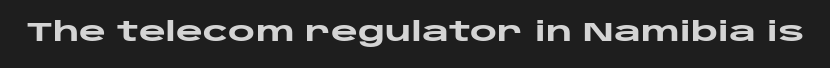
{"italic": "no", "bold": "yes", "underline": "no", "letter_spacing": "normal", "letter_spacing_em": 0.0, "glyph_px": 26}
